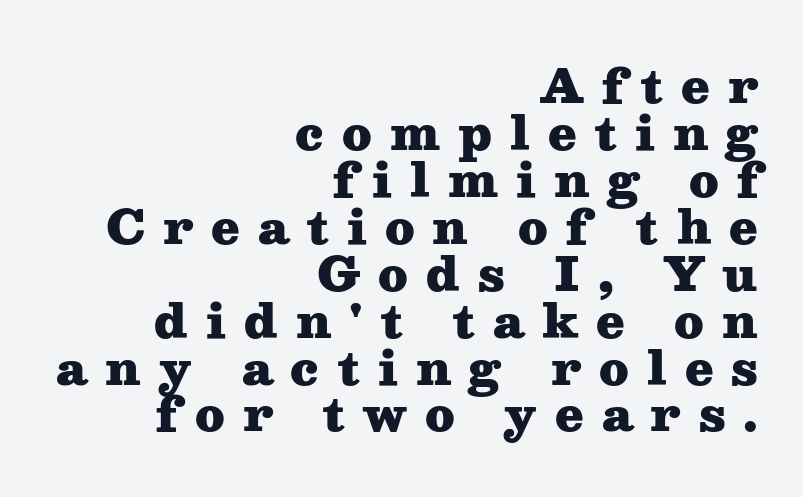
The image shows 46 px heavy, wide serif type, upright; set right-aligned, tight line spacing (1.02x), unusually wide letter spacing (+0.39 em), not underlined; medium stroke contrast and a medium x-height.
